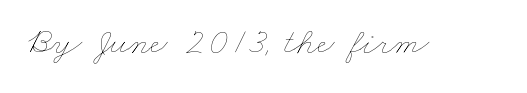
Descenders are the only things crossing below the line. The passage shown is not bold in any degree. A typesetter would call this zero additional tracking. The letters advance in unequal steps, a hallmark of proportional type.
